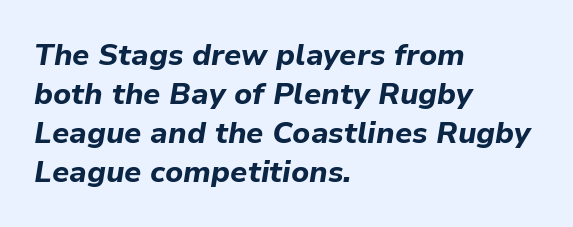
These lines stack with their left ends in a neat column. These lines are rendered in a variable-pitch font. The lines sit at an ordinary, default distance from one another. Check the space under the baseline: it is left empty.
